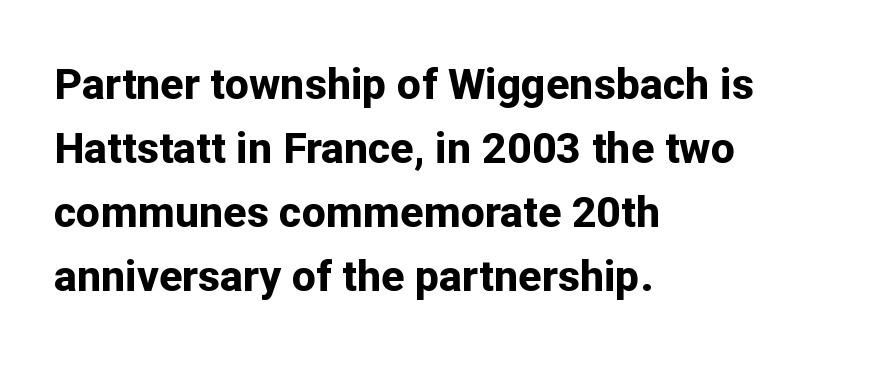
The image shows 43 px bold sans-serif type, upright; set left-aligned, normal line spacing (1.49x), normal letter spacing, not underlined; low stroke contrast and a medium x-height.
